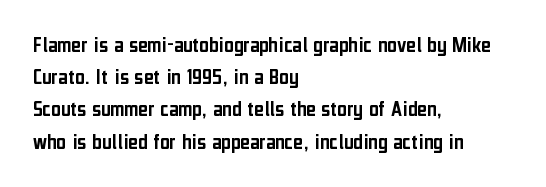
The image shows 23 px text type, upright; set left-aligned, normal line spacing (1.4x), normal letter spacing, not underlined.
